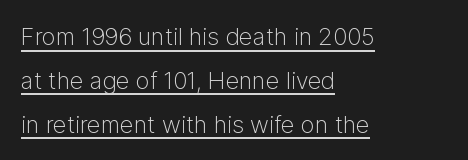
{"italic": "no", "bold": "no", "underline": "yes", "align": "left", "line_spacing_ratio": 1.83, "letter_spacing": "normal", "letter_spacing_em": 0.0, "glyph_px": 24}
